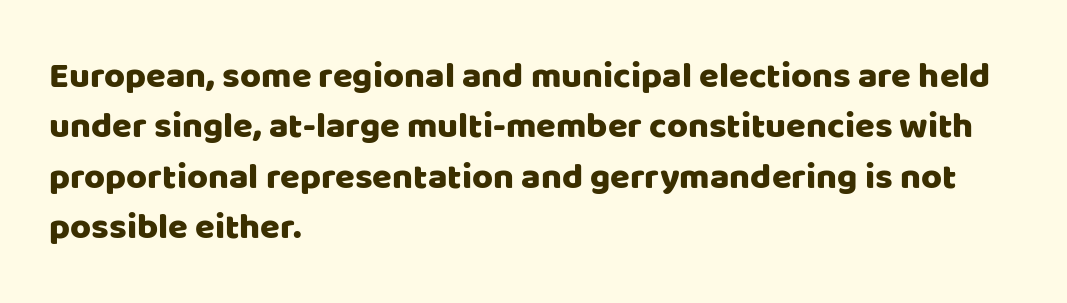
These lines are rendered in a variable-pitch font. Font category for this specimen: sans-serif. Style check: upright. The line-height multiplier appears to be the usual default.
